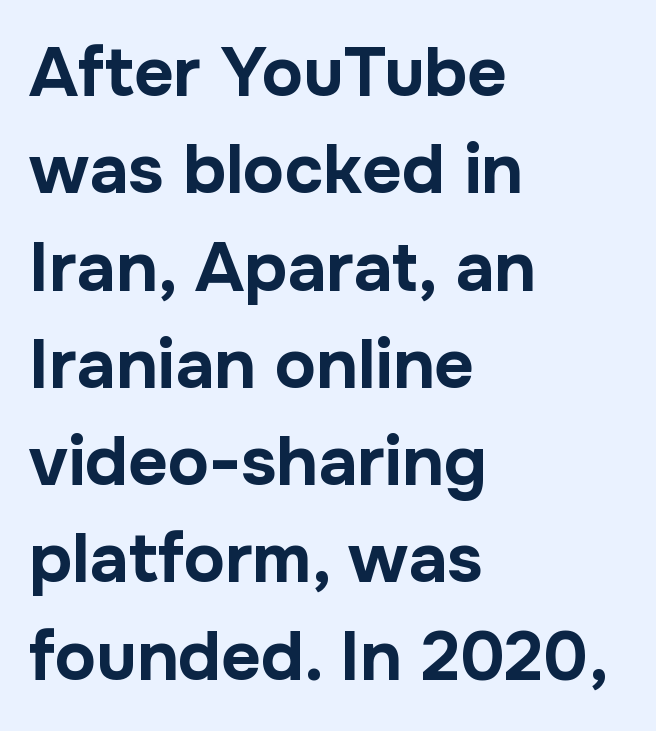
The image shows 69 px bold sans-serif type, upright; set left-aligned, normal line spacing (1.41x), normal letter spacing, not underlined; low stroke contrast and a medium x-height.
